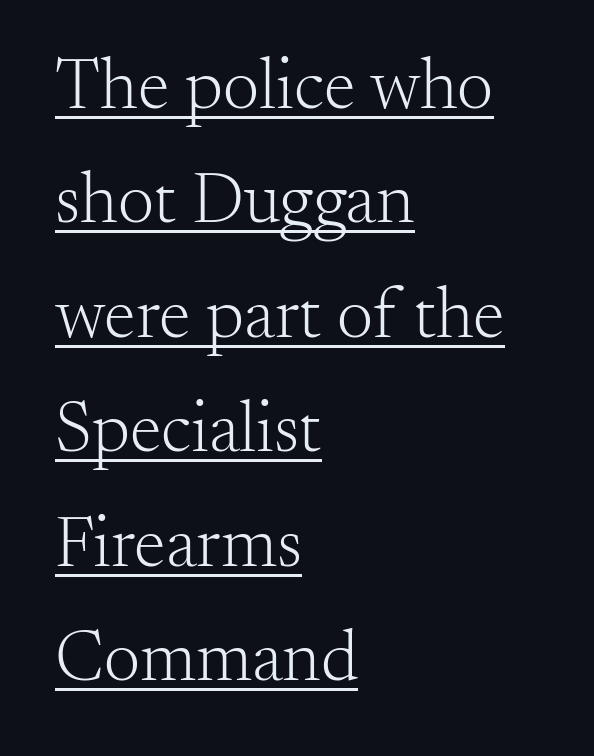
Q: Is the text bold? A: No.
Q: Is the text italic (slanted)? A: No, it is upright.
Q: Is the typeface a serif or a sans-serif typeface? A: Serif.
Q: Is the text underlined? A: Yes.
Q: How is the paragraph aligned? A: Left-aligned.
Q: Is the spacing between letters normal or unusually wide? A: Normal.
Q: Is the spacing between lines tight, normal or loose? A: Normal.
Q: Width (condensed, normal, or wide)? A: Normal.
Q: Stroke contrast? A: Medium.
Q: x-height? A: Small.
Q: Monospaced? A: No.
